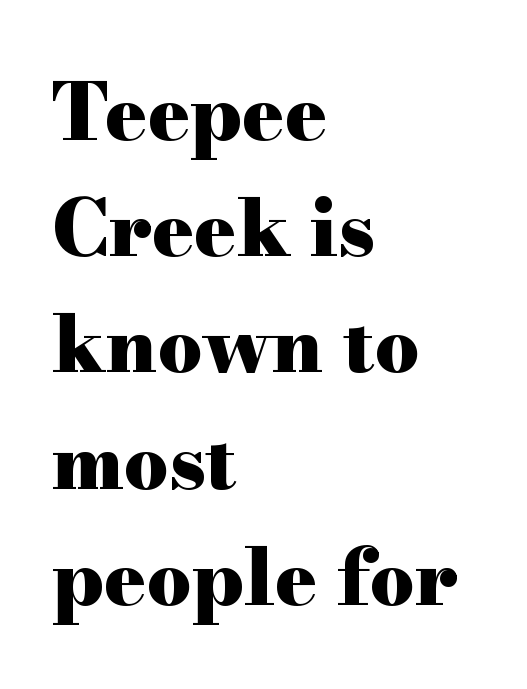
How would I describe the line gaps? Plain and ordinary. Examine the stroke ends and you'll spot serifs. Each row of text sits above clean, open space. Does extra space separate the letters? No, they use regular spacing.
